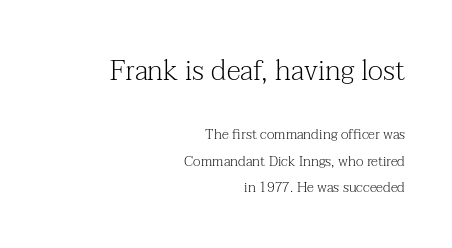
Weight: regular or lighter. What stands out about the letter spacing? Nothing — it is the standard amount. Every character sits straight up, as roman type does. Type size steps down from the first block to the second. The letters carry serifs — small finishing strokes at the ends of their stems. This sample is right-justified, so line beginnings fall wherever the words allow.
